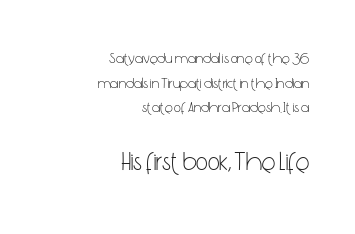
The image shows 26 px text type, upright; set right-aligned, normal line spacing (1.64x), normal letter spacing, not underlined; the second (bottom) block is 1.73x larger.
